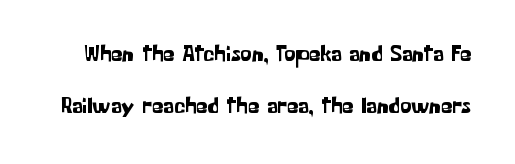
{"italic": "no", "underline": "no", "line_spacing": "loose", "line_spacing_ratio": 2.24, "letter_spacing": "normal", "letter_spacing_em": 0.0, "glyph_px": 23}
